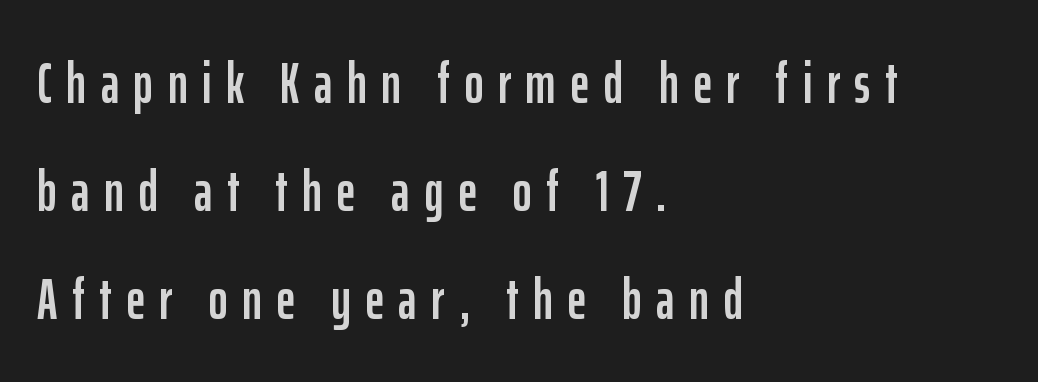
The image shows 58 px condensed sans-serif type, upright; set left-aligned, line spacing 1.86x, unusually wide letter spacing (+0.25 em), not underlined; low stroke contrast and a medium x-height.
